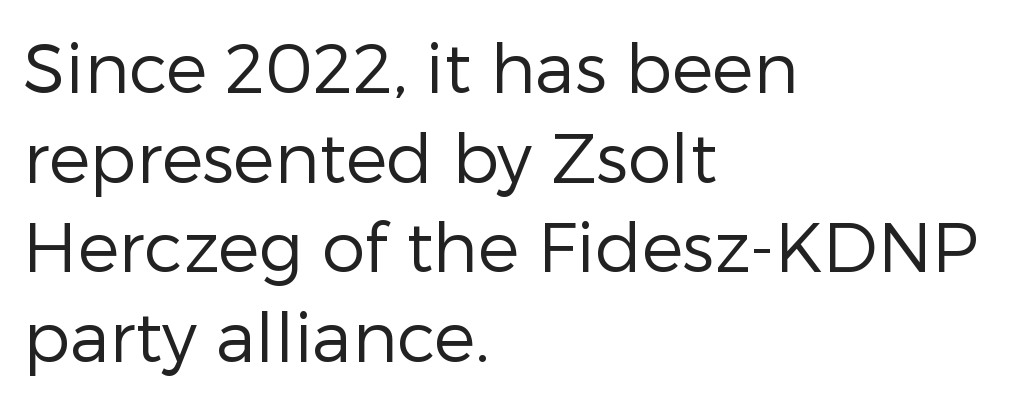
{"serif": "no", "italic": "no", "bold": "no", "weight": "regular", "width": "normal", "stroke_contrast": "low", "x_height": "medium", "monospaced": "no", "underline": "no", "align": "left", "line_spacing": "normal", "line_spacing_ratio": 1.3, "letter_spacing": "normal", "letter_spacing_em": 0.0, "glyph_px": 69}
